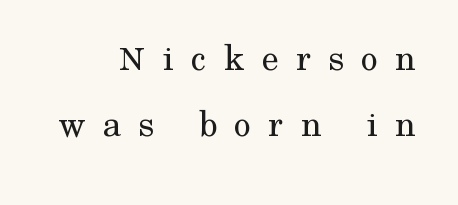
{"serif": "yes", "italic": "no", "bold": "no", "weight": "regular", "width": "normal", "stroke_contrast": "medium", "x_height": "medium", "monospaced": "no", "underline": "no", "align": "right", "line_spacing_ratio": 1.74, "letter_spacing": "wide", "letter_spacing_em": 0.45, "glyph_px": 38}
